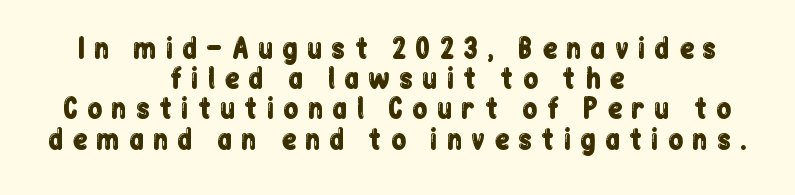
The image shows 28 px condensed sans-serif type, upright; set centered, tight line spacing (1.08x), unusually wide letter spacing (+0.3 em), not underlined; low stroke contrast and a medium x-height.
